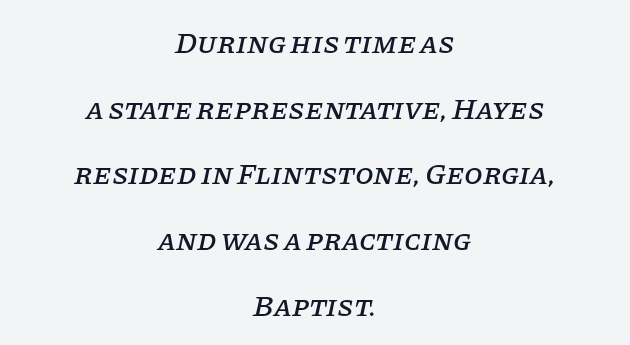
Q: Is the text italic (slanted)? A: Yes, it leans right by about 11 degrees.
Q: Is the typeface a serif or a sans-serif typeface? A: Serif.
Q: Is the text underlined? A: No.
Q: How is the paragraph aligned? A: Centered.
Q: Is the spacing between letters normal or unusually wide? A: Normal.
Q: Is the spacing between lines tight, normal or loose? A: Loose.
Q: Width (condensed, normal, or wide)? A: Normal.
Q: Stroke contrast? A: Low.
Q: x-height? A: Large.
Q: Monospaced? A: No.
